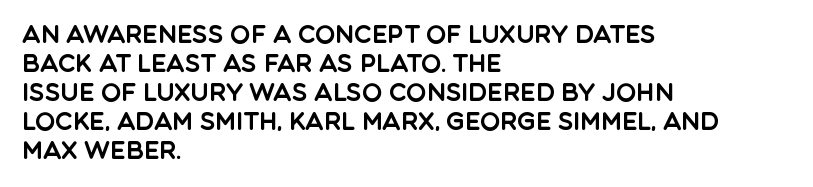
{"italic": "no", "underline": "no", "align": "left", "line_spacing_ratio": 1.21, "letter_spacing": "normal", "letter_spacing_em": 0.0, "glyph_px": 24}
